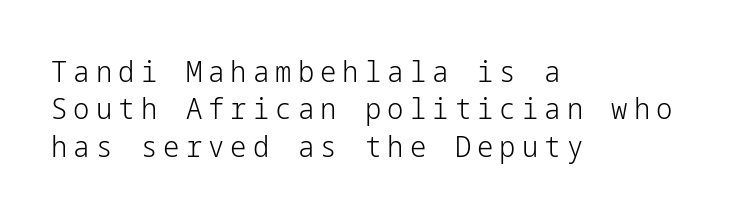
{"serif": "no", "italic": "no", "bold": "no", "weight": "light", "width": "normal", "stroke_contrast": "low", "x_height": "medium", "underline": "no", "align": "left", "line_spacing": "normal", "line_spacing_ratio": 1.29, "letter_spacing": "wide", "letter_spacing_em": 0.21, "glyph_px": 29}
